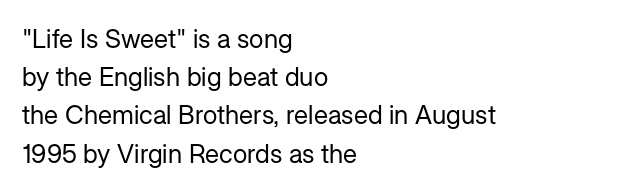
Q: Is the text bold? A: No.
Q: Is the text italic (slanted)? A: No, it is upright.
Q: Is the text underlined? A: No.
Q: How is the paragraph aligned? A: Left-aligned.
Q: Is the spacing between letters normal or unusually wide? A: Normal.
Q: Is the spacing between lines tight, normal or loose? A: Normal.
